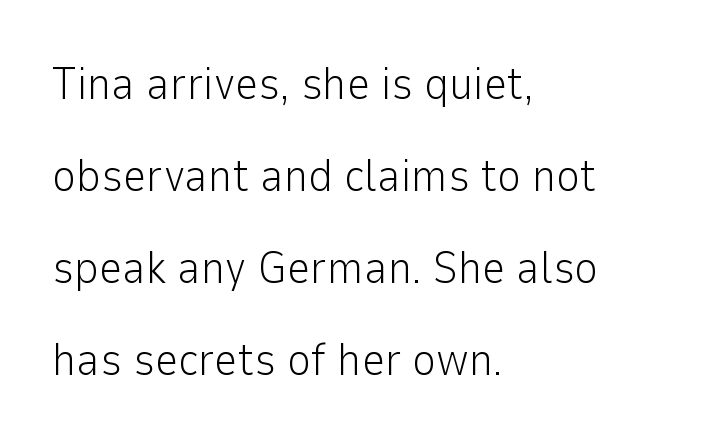
Q: Is the text bold? A: No.
Q: Is the text italic (slanted)? A: No, it is upright.
Q: Is the typeface a serif or a sans-serif typeface? A: Sans-serif.
Q: Is the text underlined? A: No.
Q: How is the paragraph aligned? A: Left-aligned.
Q: Is the spacing between letters normal or unusually wide? A: Normal.
Q: Is the spacing between lines tight, normal or loose? A: Loose.
Q: Width (condensed, normal, or wide)? A: Normal.
Q: Stroke contrast? A: Low.
Q: x-height? A: Medium.
Q: Monospaced? A: No.
